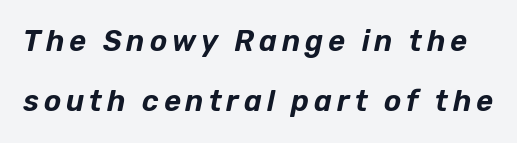
{"italic": "yes", "lean": "right", "slant_degrees": 12, "width": "normal", "stroke_contrast": "low", "x_height": "medium", "monospaced": "no", "underline": "no", "line_spacing": "loose", "line_spacing_ratio": 2.07, "glyph_px": 29}
